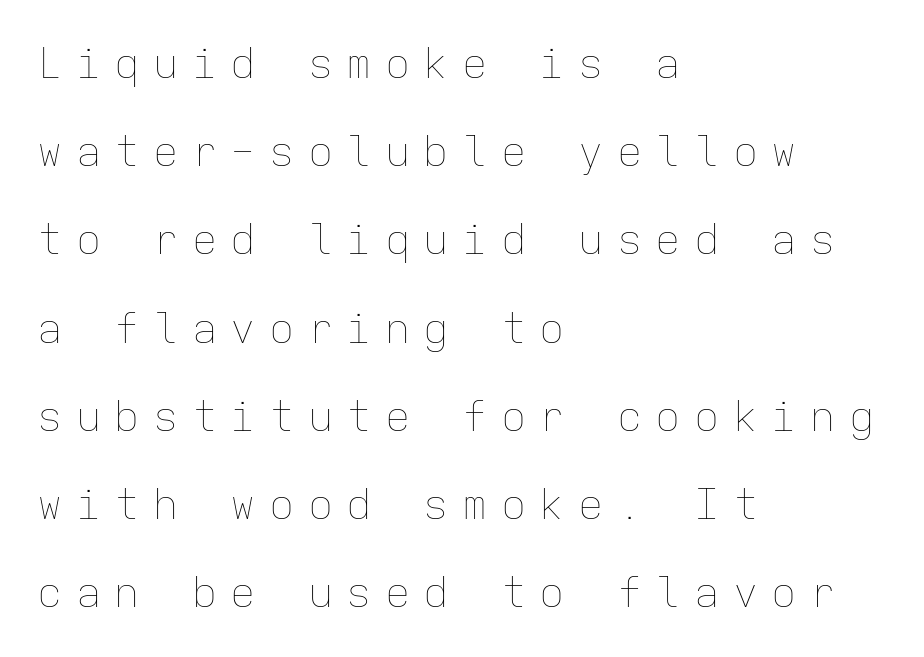
Nope, not italic — everything's standing straight. The typesetter chose a ragged-right arrangement here. Think of a typewriter: that constant character pitch is what you see here. Letters rest on an invisible, unmarked baseline. Display-style spreading of the glyphs; the letterfit is very open. The rendering uses a large line-height, opening up the rows.
